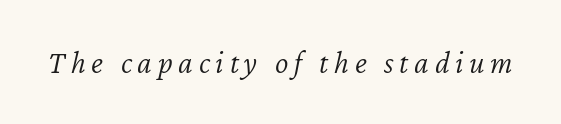
Do the characters align in a grid? No, the font is proportional. Quick note: italic. The space directly below the letters is spotless. The weight would be labelled regular, book, light, or lighter still.
